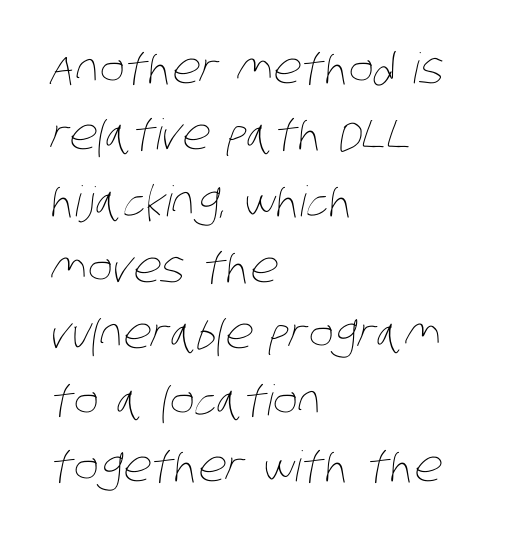
{"bold": "no", "weight": "thin", "width": "condensed", "stroke_contrast": "low", "x_height": "large", "monospaced": "no", "underline": "no", "align": "left", "line_spacing": "normal", "line_spacing_ratio": 1.58, "letter_spacing": "normal", "letter_spacing_em": 0.0, "glyph_px": 42}
